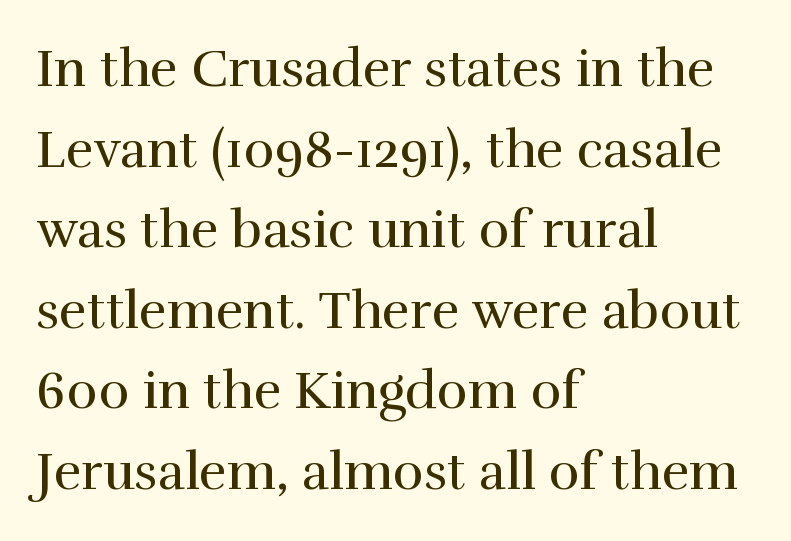
The area under the type is left untouched. You can tell from the footed stems that serif type was used. Is the block centered? No — it sits flush against the left margin. Looks like regular typesetting: each glyph gets only the width it needs. Caption: standard tracking, unaltered.
